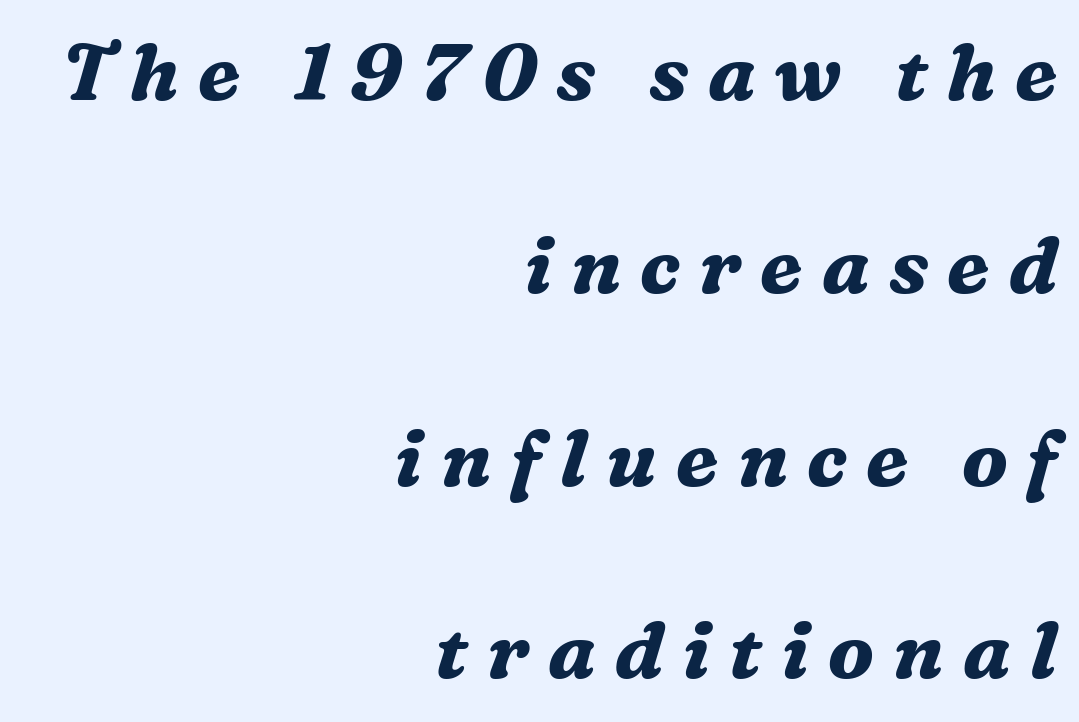
Line ends are locked; line starts wander. Nobody drew a line under any word here. Observe the wide spacing: letters keep a clear distance from each other. Do the characters align in a grid? No, the font is proportional. The space between consecutive lines is lavish.
